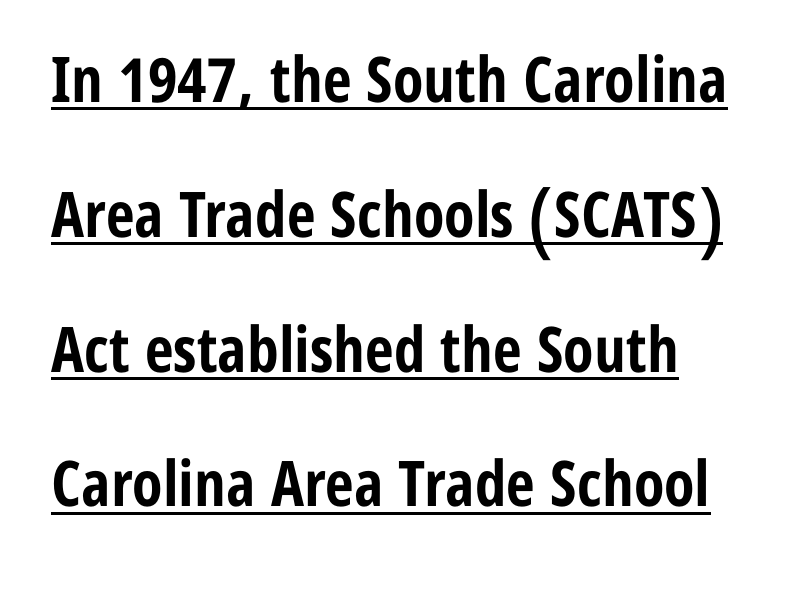
{"serif": "no", "italic": "no", "bold": "yes", "weight": "bold", "width": "condensed", "stroke_contrast": "low", "x_height": "medium", "monospaced": "no", "underline": "yes", "line_spacing": "loose", "line_spacing_ratio": 2.14, "letter_spacing": "normal", "letter_spacing_em": 0.0, "glyph_px": 63}
